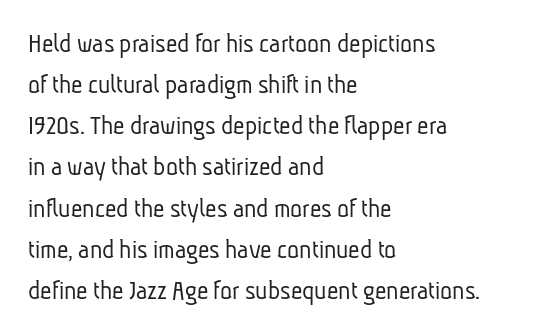
The image shows 28 px light, condensed sans-serif type; set left-aligned, normal line spacing (1.47x), normal letter spacing, not underlined; low stroke contrast and a medium x-height.
